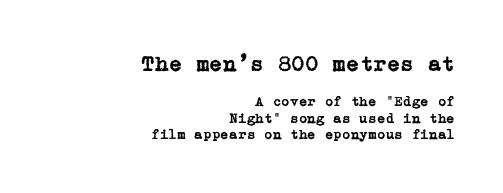
Q: Is the text italic (slanted)? A: No, it is upright.
Q: Is the text underlined? A: No.
Q: How is the paragraph aligned? A: Right-aligned.
Q: Is the spacing between letters normal or unusually wide? A: Normal.
Q: Which block of text is set in a larger size, the first (top) or the second (bottom)? A: The first (top) one.
